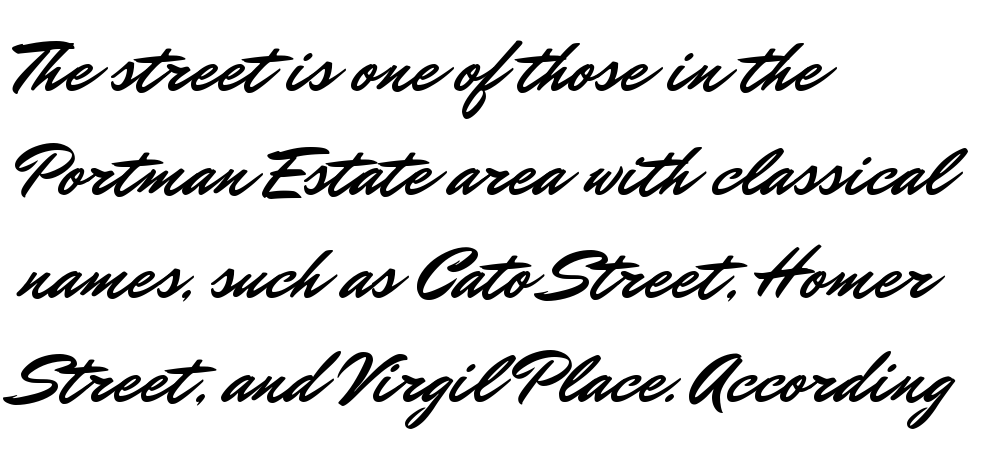
Q: Is the text italic (slanted)? A: Yes.
Q: Is the typeface a serif or a sans-serif typeface? A: Sans-serif.
Q: Is the text underlined? A: No.
Q: How is the paragraph aligned? A: Left-aligned.
Q: Is the spacing between letters normal or unusually wide? A: Normal.
Q: Is the spacing between lines tight, normal or loose? A: Normal.
Q: Width (condensed, normal, or wide)? A: Normal.
Q: Stroke contrast? A: Low.
Q: x-height? A: Small.
Q: Monospaced? A: No.
